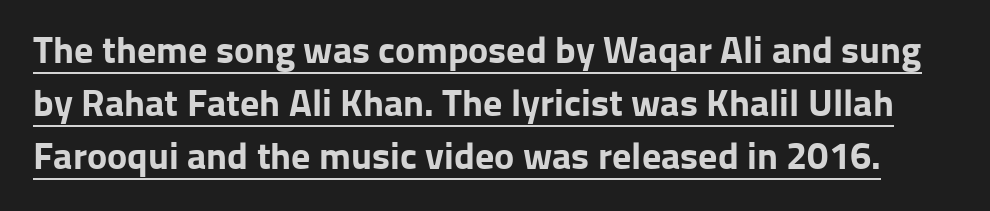
Q: Is the text bold? A: Yes.
Q: Is the text italic (slanted)? A: No, it is upright.
Q: Is the typeface a serif or a sans-serif typeface? A: Sans-serif.
Q: Is the text underlined? A: Yes.
Q: Is the spacing between letters normal or unusually wide? A: Normal.
Q: Is the spacing between lines tight, normal or loose? A: Normal.
Q: Width (condensed, normal, or wide)? A: Normal.
Q: Stroke contrast? A: Low.
Q: x-height? A: Medium.
Q: Monospaced? A: No.
